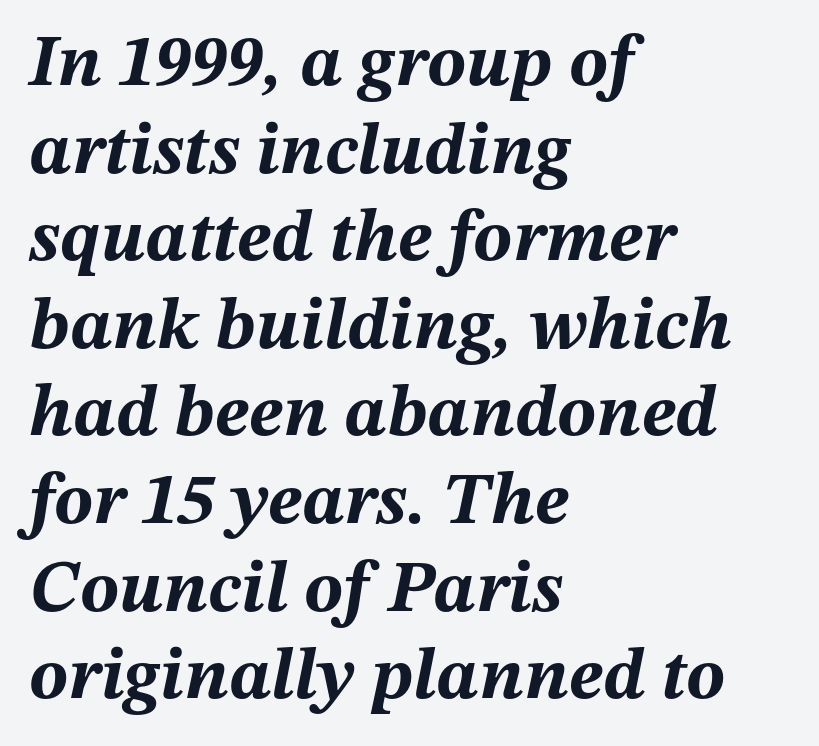
Q: Is the text bold? A: Yes.
Q: Is the text italic (slanted)? A: Yes, it leans right by about 12 degrees.
Q: Is the text underlined? A: No.
Q: How is the paragraph aligned? A: Left-aligned.
Q: Is the spacing between letters normal or unusually wide? A: Normal.
Q: Width (condensed, normal, or wide)? A: Normal.
Q: Stroke contrast? A: Medium.
Q: x-height? A: Medium.
Q: Monospaced? A: No.
